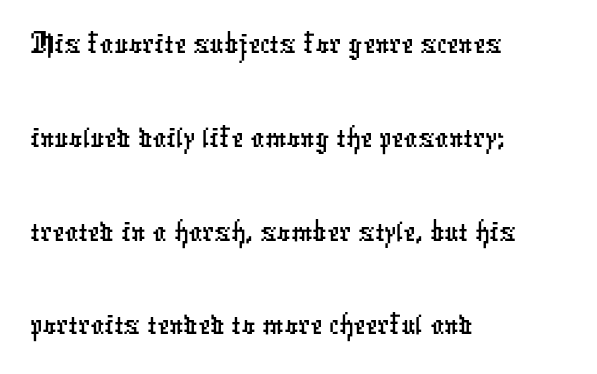
The image shows 67 px condensed sans-serif type; set left-aligned, normal line spacing (1.4x), normal letter spacing, not underlined; low stroke contrast and a medium x-height.
